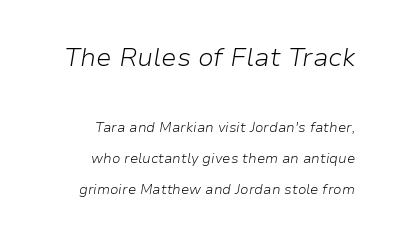
Reading down the column, the eye jumps a long way to each next line. The typesetting does not lean heavy: it is not bold. Look at the glyph heights: the upper group is clearly the bigger setting. Each word holds together tightly as a unit, with standard inter-letter gaps. Just letters on the line, the space beneath them empty.
